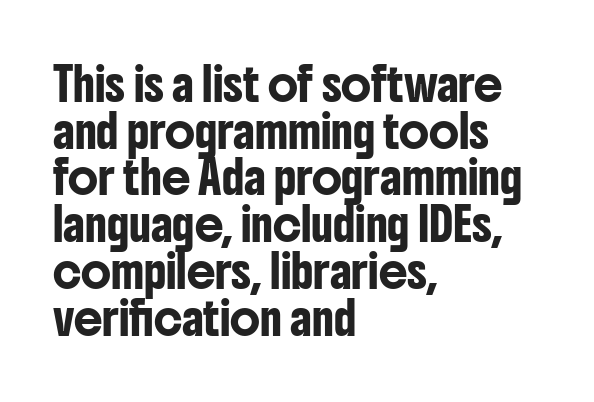
{"serif": "no", "italic": "no", "width": "condensed", "stroke_contrast": "low", "x_height": "medium", "monospaced": "no", "underline": "no", "align": "left", "line_spacing": "normal", "line_spacing_ratio": 1.46, "letter_spacing": "normal", "letter_spacing_em": 0.0, "glyph_px": 32}
